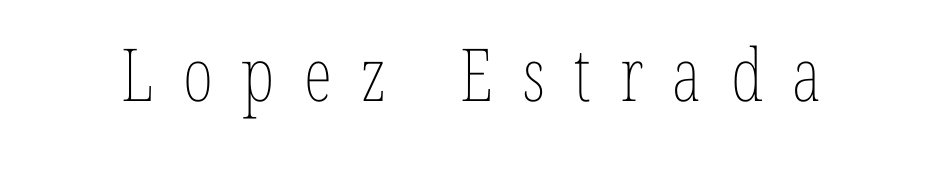
The image shows 73 px thin, condensed type, upright; set unusually wide letter spacing (+0.4 em), not underlined; low stroke contrast and a medium x-height.
